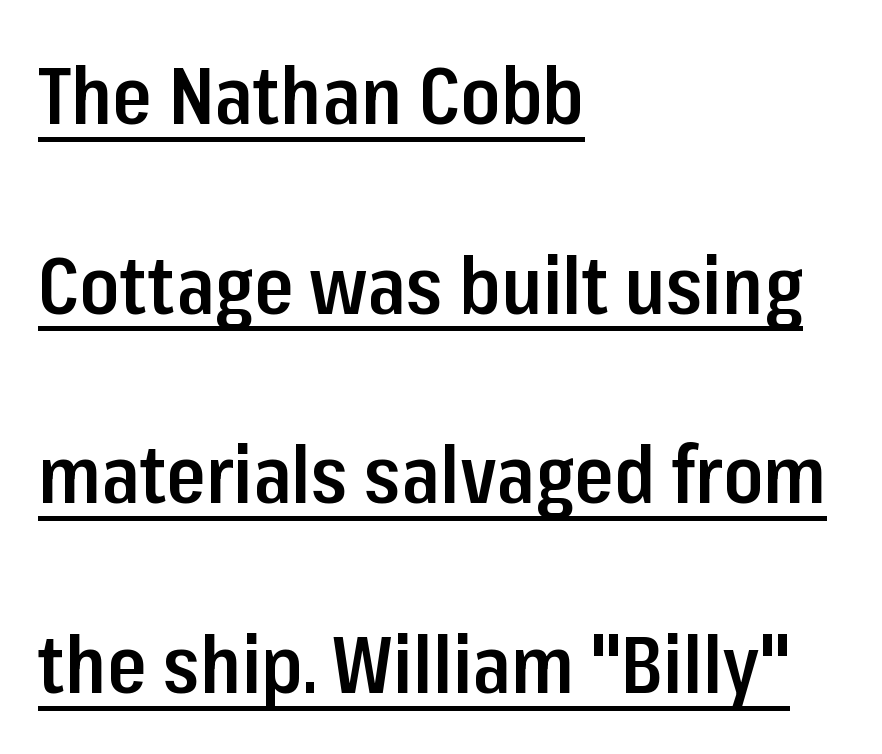
Q: Is the text bold? A: Semi-bold.
Q: Is the text italic (slanted)? A: No, it is upright.
Q: Is the typeface a serif or a sans-serif typeface? A: Sans-serif.
Q: Is the text underlined? A: Yes.
Q: How is the paragraph aligned? A: Left-aligned.
Q: Is the spacing between letters normal or unusually wide? A: Normal.
Q: Is the spacing between lines tight, normal or loose? A: Loose.
Q: Width (condensed, normal, or wide)? A: Condensed.
Q: Stroke contrast? A: Low.
Q: x-height? A: Medium.
Q: Monospaced? A: No.
